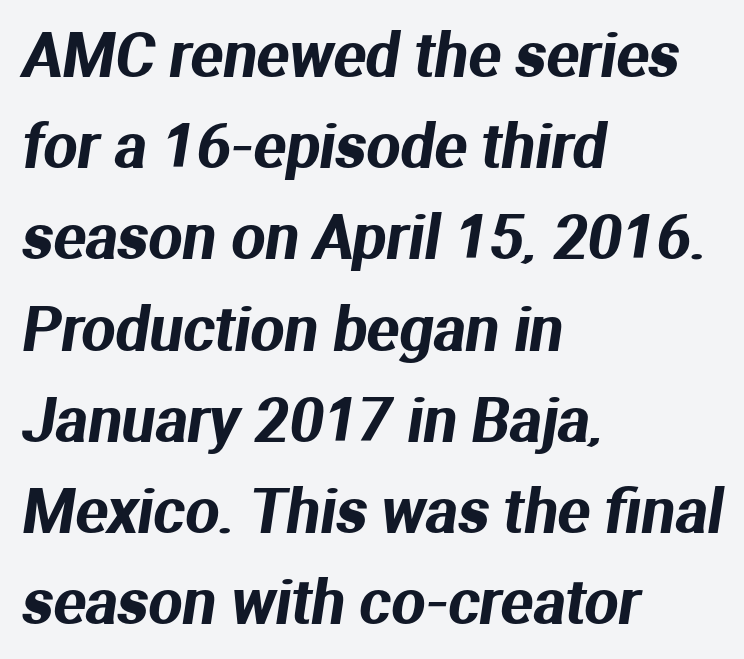
The passage shown is not underscored anywhere. The tracking reads as untouched default to a designer's eye. No feet cap the strokes, marking this as sans-serif type. Reading down the column, the eye jumps a familiar distance to each next line. Here the designer chose a conventional face with non-uniform glyph widths. The compositor pushed each line to the left boundary.
